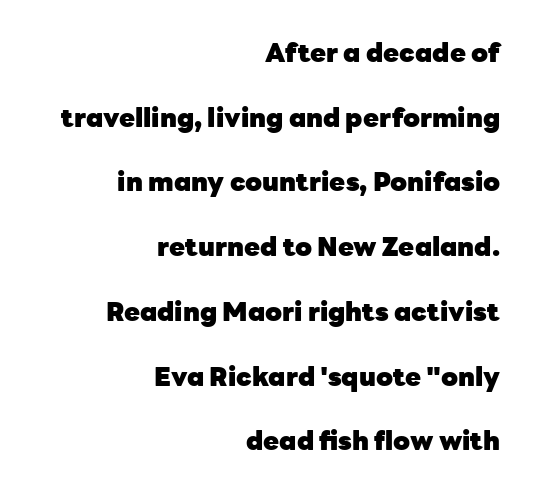
Check under the words: just untouched page. Heft: maximum for text — a bold. A typesetter would mark this as roman, not italic. These lines keep a tight, regular rhythm from letter to letter.
